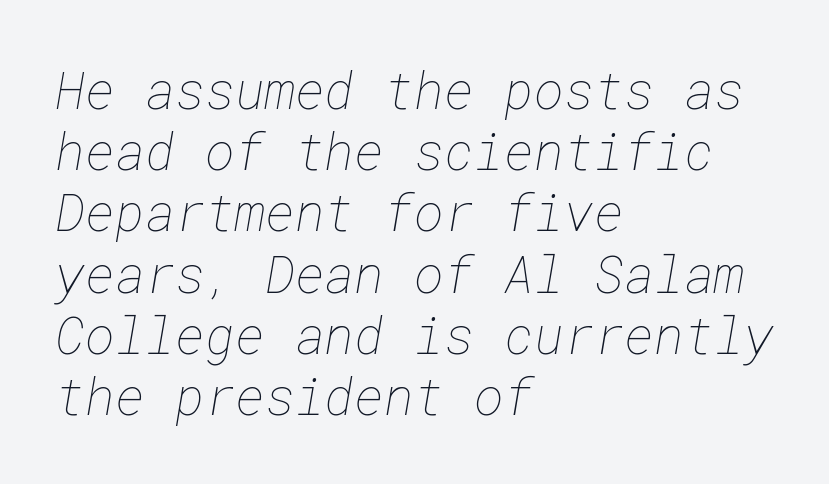
Horizontally, the lines are justified to the leading edge only. The strip under each line holds only bare page. Heaviness? Minimal to ordinary, like unemphasized prose. Each word holds together tightly as a unit, with standard inter-letter gaps.
